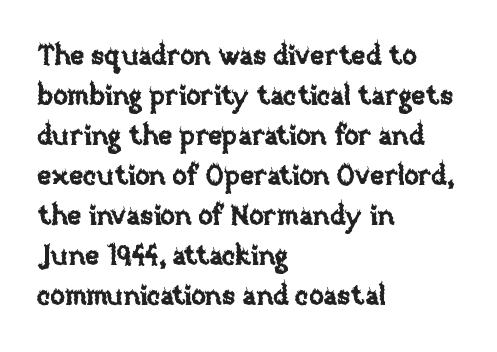
The image shows 27 px text type, upright; set left-aligned, normal line spacing (1.48x), normal letter spacing, not underlined.
